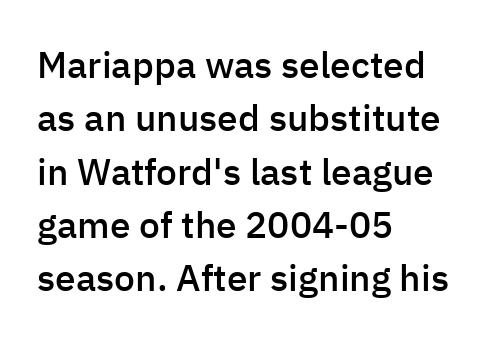
Q: Is the text bold? A: Semi-bold.
Q: Is the text italic (slanted)? A: No, it is upright.
Q: Is the typeface a serif or a sans-serif typeface? A: Sans-serif.
Q: Is the text underlined? A: No.
Q: How is the paragraph aligned? A: Left-aligned.
Q: Is the spacing between letters normal or unusually wide? A: Normal.
Q: Is the spacing between lines tight, normal or loose? A: Normal.
Q: Width (condensed, normal, or wide)? A: Normal.
Q: Stroke contrast? A: Low.
Q: x-height? A: Medium.
Q: Monospaced? A: No.
